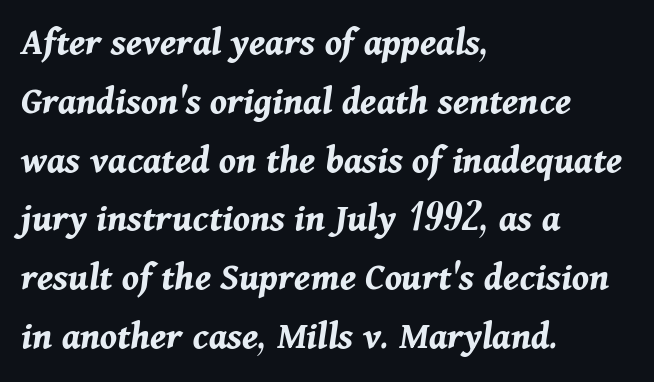
A classic flush-left, rag-right setting is used for this passage. Does the lettering tilt? It does — this is italic. Think of a printed novel: that variable character pitch is what you see here. The string is rendered with underlining switched off. The letters are bold, with thick, heavy strokes. The letters sit at their default tracking, neither squeezed nor spread.
